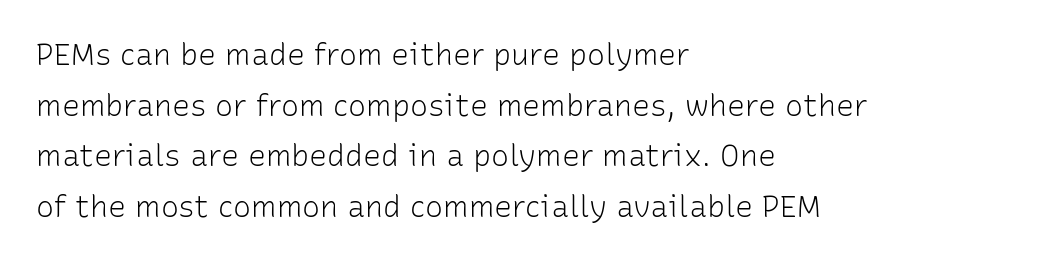
{"serif": "no", "italic": "no", "bold": "no", "weight": "light", "width": "normal", "stroke_contrast": "low", "x_height": "medium", "monospaced": "no", "underline": "no", "align": "left", "line_spacing": "normal", "line_spacing_ratio": 1.69, "letter_spacing": "normal", "letter_spacing_em": 0.0, "glyph_px": 30}
